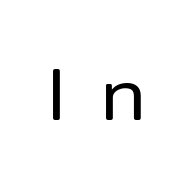
The image shows 75 px regular-weight sans-serif type, upright; set unusually wide letter spacing (+0.48 em), not underlined; low stroke contrast and a medium x-height.
